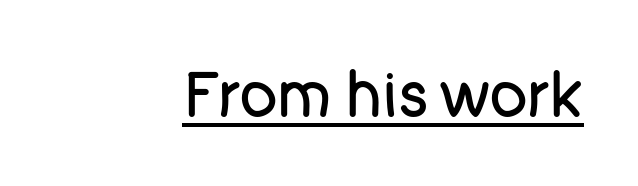
{"serif": "no", "italic": "no", "bold": "no", "weight": "regular", "width": "normal", "stroke_contrast": "low", "x_height": "large", "monospaced": "no", "underline": "yes", "letter_spacing": "normal", "letter_spacing_em": 0.0, "glyph_px": 62}
